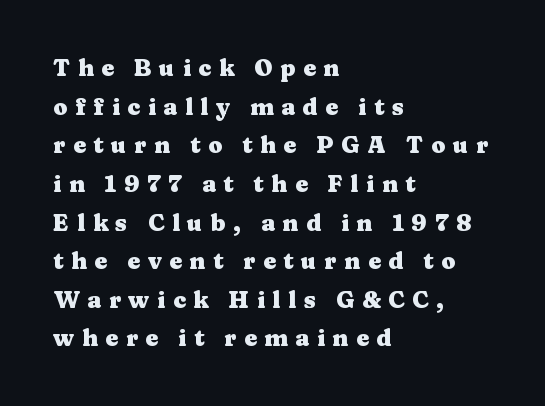
The image shows 23 px bold type, upright; set left-aligned, normal line spacing (1.68x), unusually wide letter spacing (+0.33 em), not underlined.
